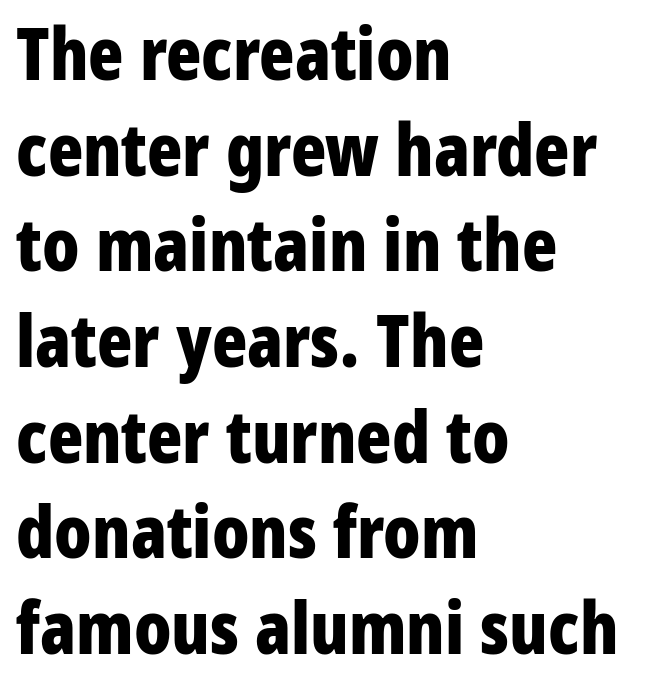
Bold? Absolutely — the strokes are thick and heavy. A typesetter would call this leading conventional body-copy spacing. These lines keep a tight, regular rhythm from letter to letter. Lines of text with bare space underneath.
